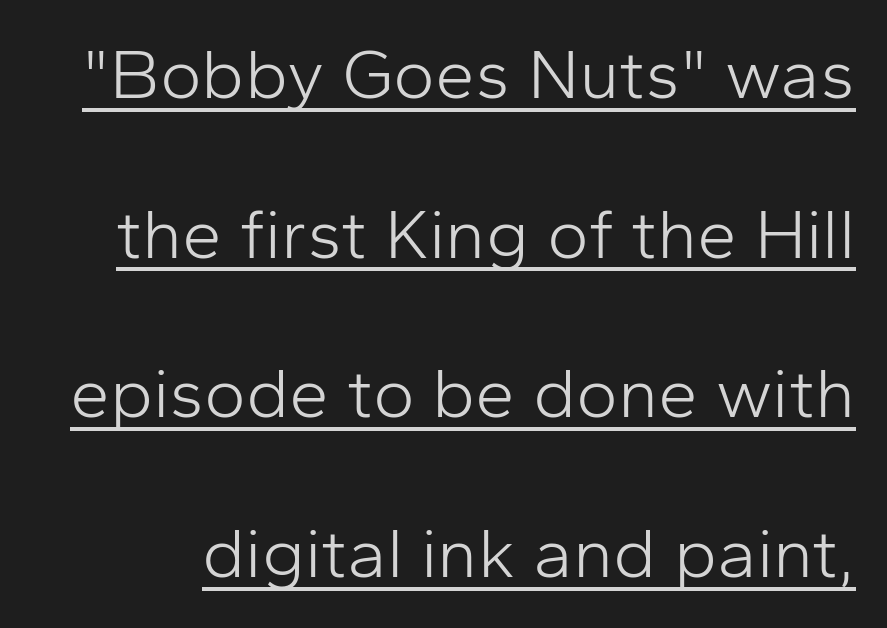
The image shows 71 px light sans-serif type, upright; set loose line spacing (2.25x), normal letter spacing, underlined; low stroke contrast and a medium x-height.
